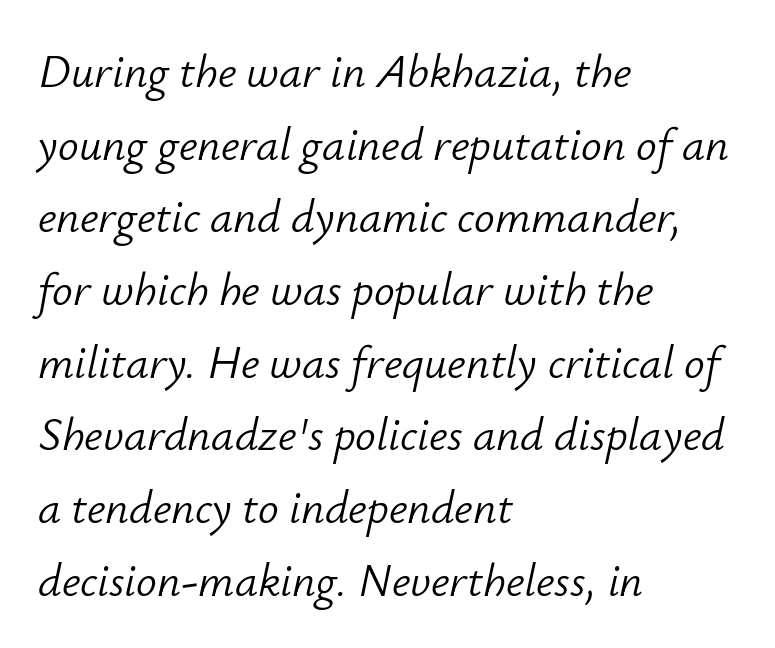
The rendering uses natural spacing where letterforms have individual widths. The glyphs are unaccompanied by any horizontal stroke below them. Think standard paragraph weight, or any step lighter than that. Whoever set this chose a conventional vertical rhythm. Each word holds together tightly as a unit, with standard inter-letter gaps. All the whitespace from short lines collects on the right.
